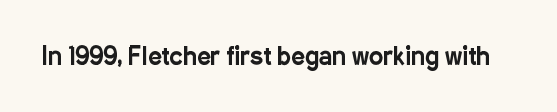
{"italic": "no", "underline": "no", "letter_spacing": "normal", "letter_spacing_em": 0.0, "glyph_px": 24}
